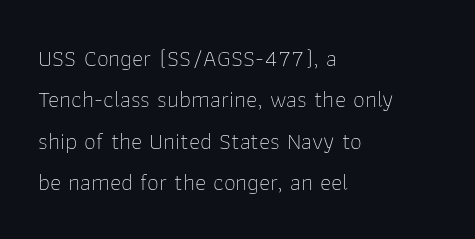
Here the glyphs are tracked normally, forming tight word shapes. The foot of each line stays bare and open. Weight: not bold — regular or lighter. The rag falls on the right side of this text block. Upright lettering throughout.
